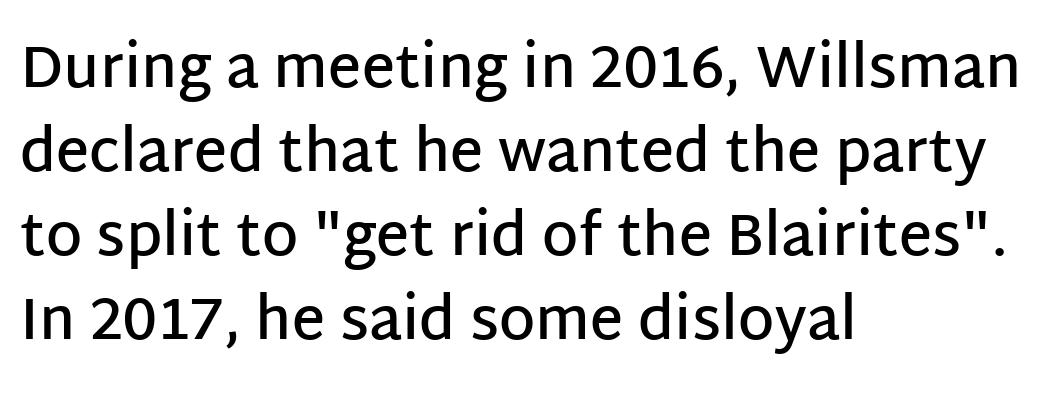
Q: Is the text bold? A: Semi-bold.
Q: Is the text italic (slanted)? A: No, it is upright.
Q: Is the typeface a serif or a sans-serif typeface? A: Sans-serif.
Q: Is the text underlined? A: No.
Q: How is the paragraph aligned? A: Left-aligned.
Q: Is the spacing between letters normal or unusually wide? A: Normal.
Q: Is the spacing between lines tight, normal or loose? A: Normal.
Q: Width (condensed, normal, or wide)? A: Normal.
Q: Stroke contrast? A: Low.
Q: x-height? A: Large.
Q: Monospaced? A: No.
